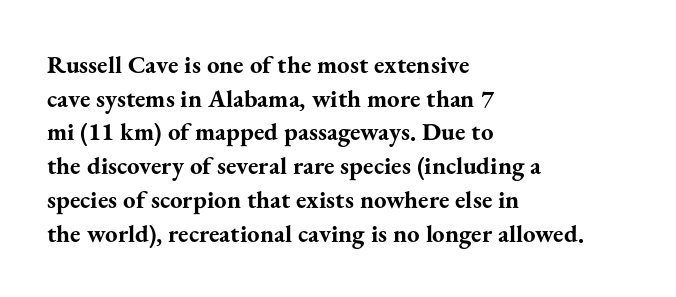
Students, note that the glyphs here touch the page at normal intervals. Chunky letters — that's bold for sure. Descenders are the only things crossing below the line. Notice how the passage keeps a crisp vertical edge on the left only.
